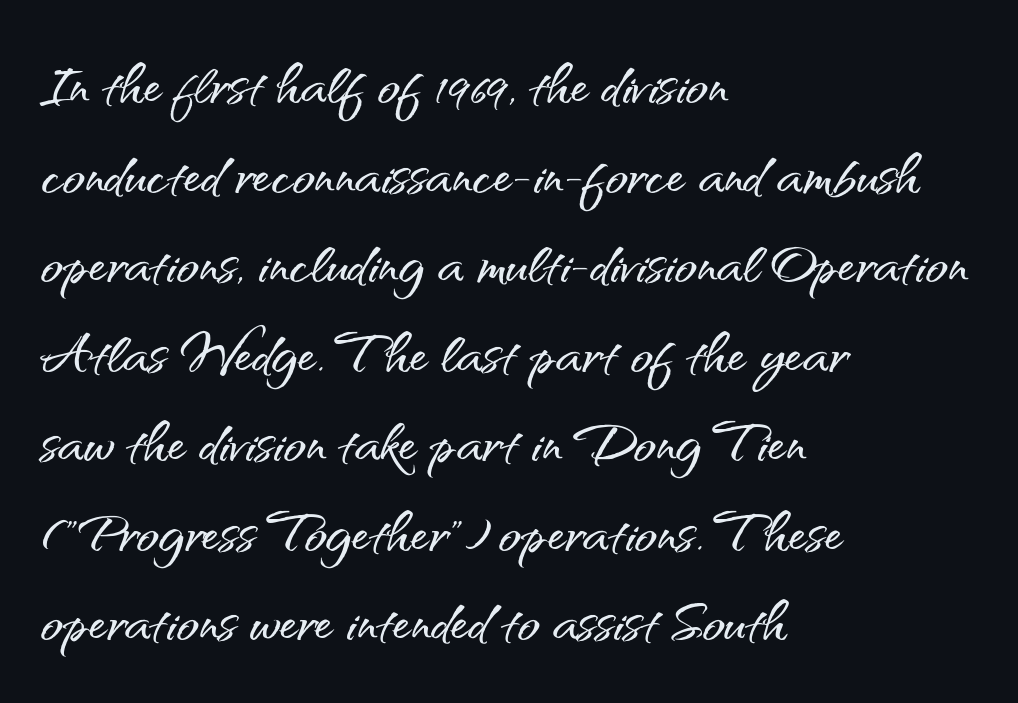
{"serif": "no", "width": "normal", "stroke_contrast": "medium", "x_height": "small", "monospaced": "no", "underline": "no", "align": "left", "line_spacing_ratio": 1.21, "letter_spacing": "normal", "letter_spacing_em": 0.0, "glyph_px": 74}
